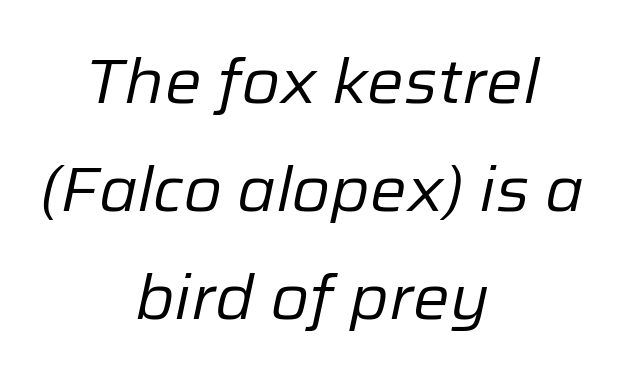
Q: Is the text bold? A: No.
Q: Is the text italic (slanted)? A: Yes, it leans right by about 12 degrees.
Q: Is the text underlined? A: No.
Q: How is the paragraph aligned? A: Centered.
Q: Is the spacing between letters normal or unusually wide? A: Normal.
Q: Width (condensed, normal, or wide)? A: Normal.
Q: Stroke contrast? A: Low.
Q: x-height? A: Medium.
Q: Monospaced? A: No.
